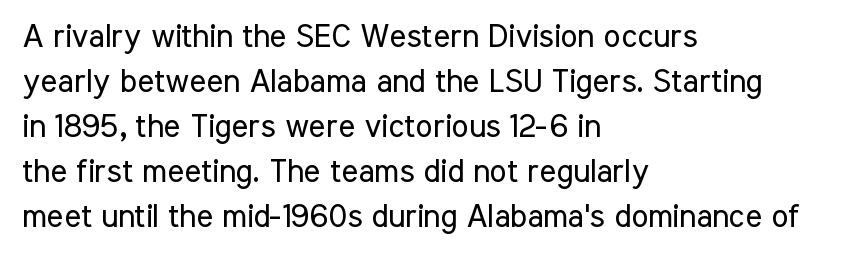
Look at the tracking — it's just the regular setting, nothing added. A typesetter would label this face a sans. Reading down the block, your eye returns to a fixed left position each line. The gap between lines stays unmarked.
